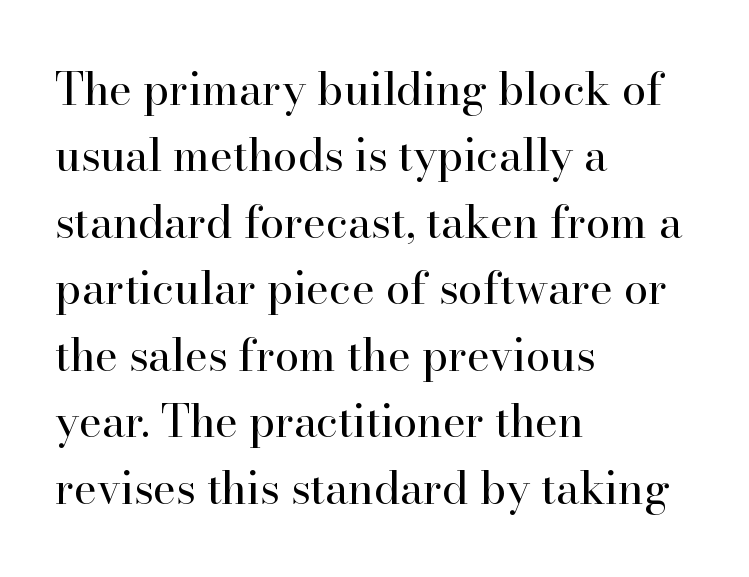
{"serif": "yes", "italic": "no", "bold": "no", "weight": "regular", "width": "normal", "stroke_contrast": "high", "x_height": "small", "monospaced": "no", "underline": "no", "align": "left", "line_spacing": "normal", "line_spacing_ratio": 1.51, "letter_spacing": "normal", "letter_spacing_em": 0.0, "glyph_px": 44}
